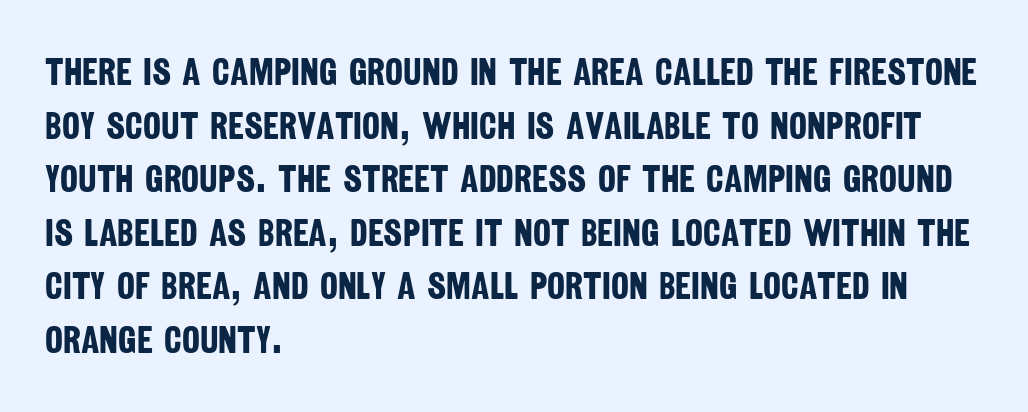
{"serif": "no", "bold": "yes", "weight": "bold", "width": "condensed", "stroke_contrast": "low", "x_height": "large", "monospaced": "no", "underline": "no", "align": "left", "line_spacing": "normal", "line_spacing_ratio": 1.41, "letter_spacing": "normal", "letter_spacing_em": 0.0, "glyph_px": 38}
